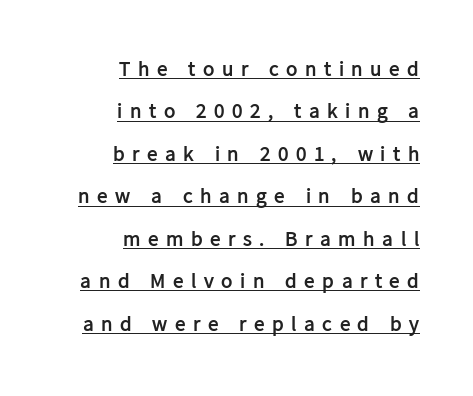
Students, observe the line beneath the letters — that is underlining. Loose tracking; the words dissolve into strings of separated letters. The glyphs have the mass of a bold cut. Is the block centered? No — it sits flush against the right margin.
